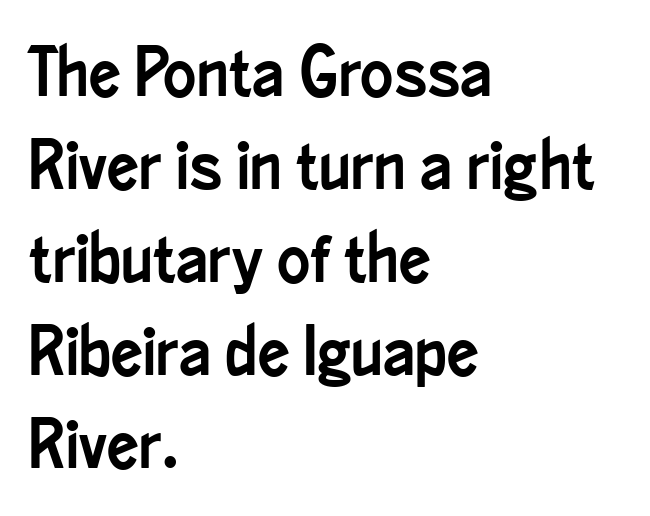
The image shows 70 px condensed sans-serif type, upright; set left-aligned, normal line spacing (1.33x), normal letter spacing, not underlined; low stroke contrast and a small x-height.
